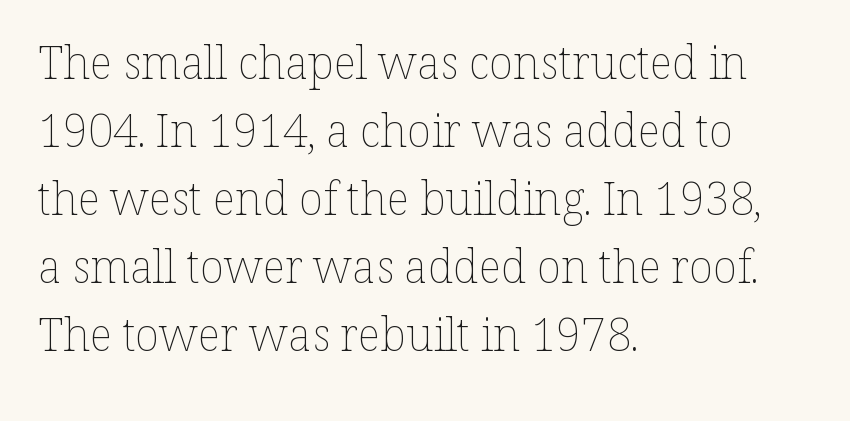
{"italic": "no", "bold": "no", "weight": "thin", "width": "normal", "stroke_contrast": "low", "x_height": "medium", "monospaced": "no", "underline": "no", "align": "left", "line_spacing": "normal", "line_spacing_ratio": 1.51, "letter_spacing": "normal", "letter_spacing_em": 0.0, "glyph_px": 45}
